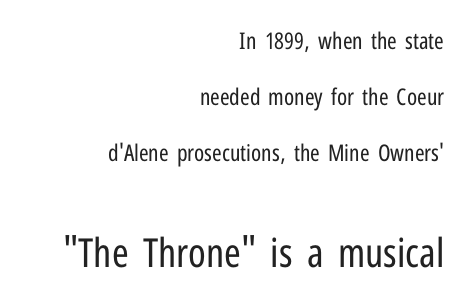
Italic? Not at all — the glyphs are vertical. These lines are rendered in a variable-pitch font. Leading: increased. Here the second block reads like a headline and the first like body copy. Nothing heavy about these letters — not bold at all. The gap between lines stays unmarked.
